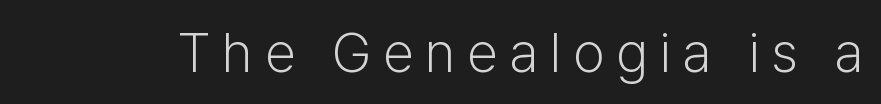
{"serif": "no", "italic": "no", "bold": "no", "weight": "light", "width": "normal", "stroke_contrast": "low", "x_height": "medium", "monospaced": "no", "underline": "no", "letter_spacing": "wide", "letter_spacing_em": 0.21, "glyph_px": 56}
